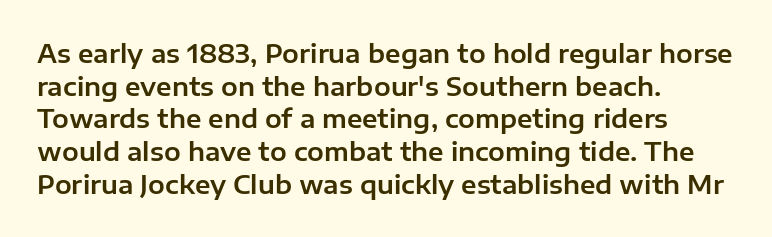
{"italic": "no", "underline": "no", "align": "left", "line_spacing": "normal", "line_spacing_ratio": 1.31, "letter_spacing": "normal", "letter_spacing_em": 0.0, "glyph_px": 25}
